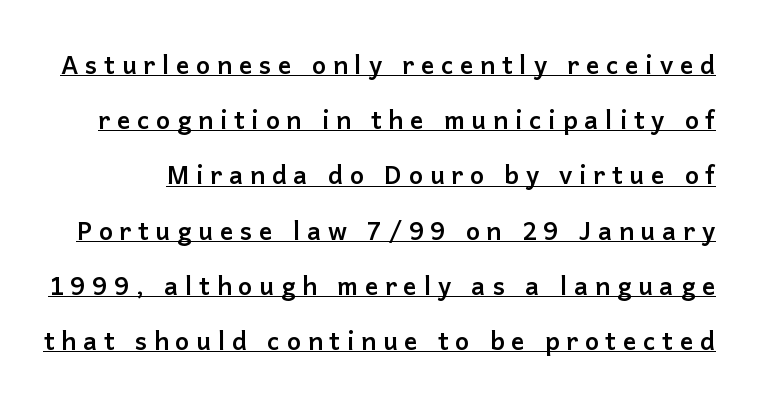
The image shows 25 px bold type, upright; set loose line spacing (2.21x), unusually wide letter spacing (+0.27 em), underlined.
